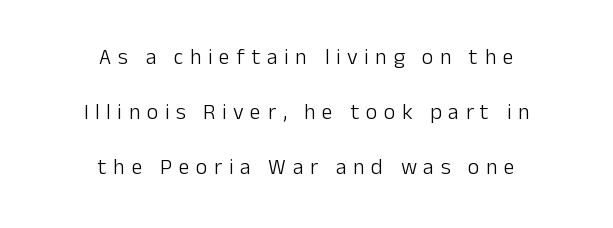
Every row of glyphs is offset so its center matches the block's center. Short note: letters widely spaced. A typesetter would call this leading open, well beyond the default. This sample uses an upright cut, with every glyph sitting square on the baseline. Letters have the restrained weight of plain body copy at most.
